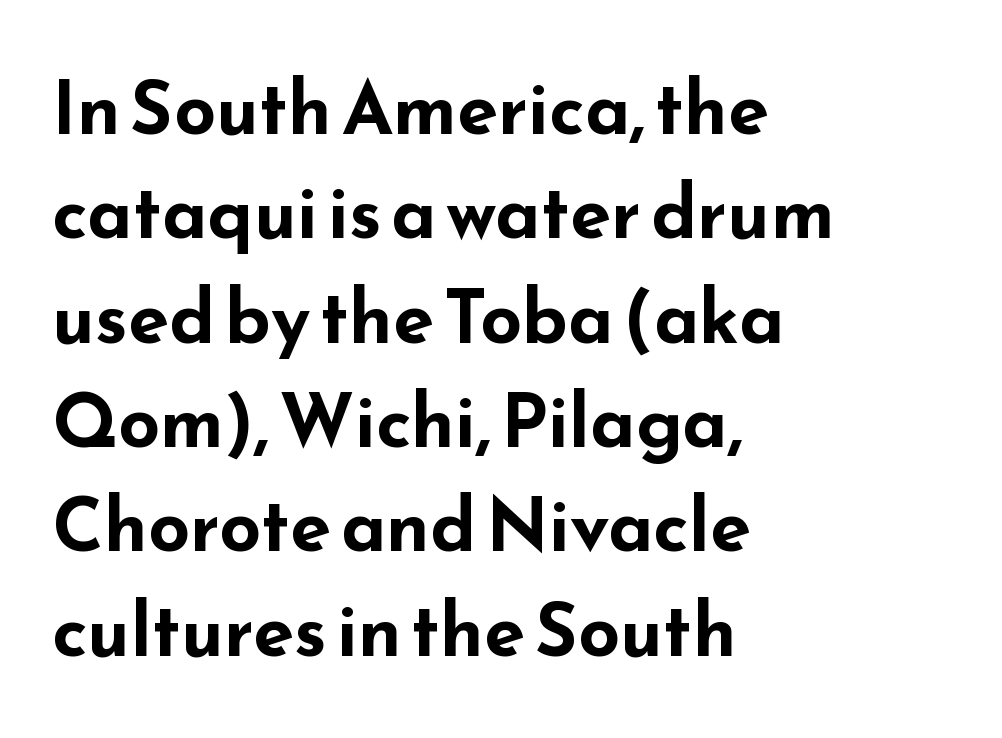
The setting favours the left margin, as ordinary paragraphs usually do. As a designer I'd log this as weight 700, bold. Leading: standard. Character widths vary here, with narrow letters taking less room than wide ones. Quick note: not italic, upright.
